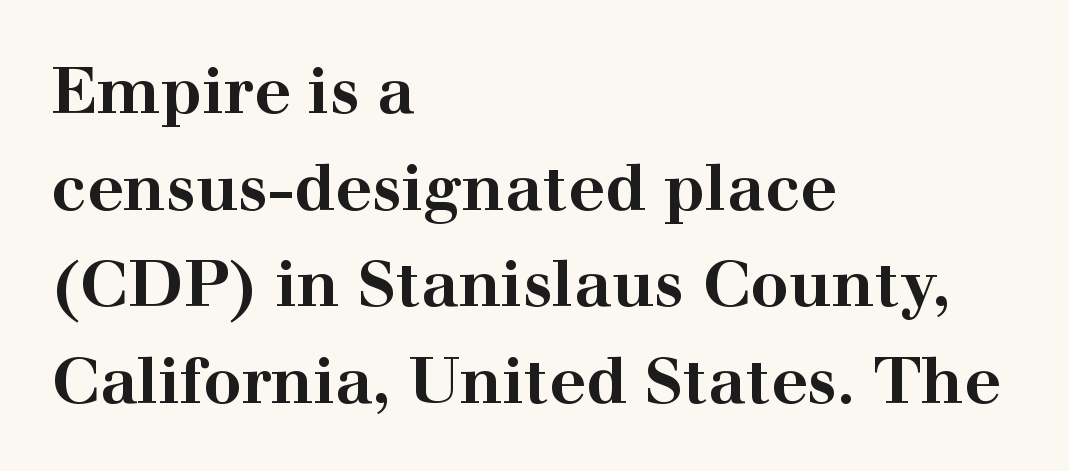
{"serif": "yes", "italic": "no", "bold": "yes", "weight": "bold", "width": "wide", "stroke_contrast": "high", "x_height": "medium", "monospaced": "no", "underline": "no", "align": "left", "line_spacing": "normal", "line_spacing_ratio": 1.51, "letter_spacing": "normal", "letter_spacing_em": 0.0, "glyph_px": 64}
